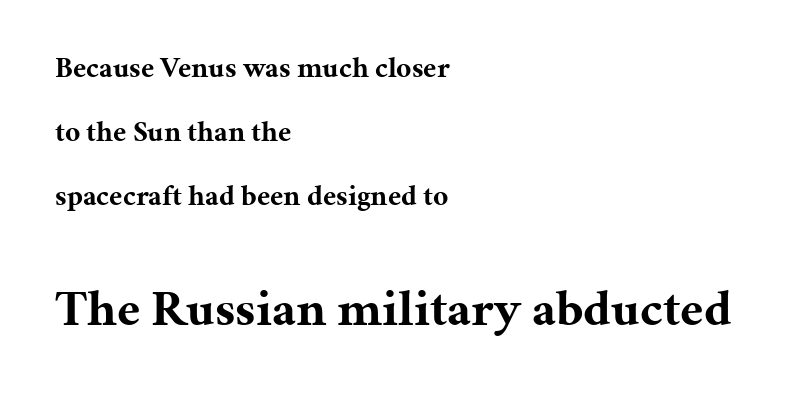
These two chunks differ in scale, with the bottom chunk taking the larger measure. Nothing unusual about the tracking: characters are spaced as the font intends. Each line starts at the same left margin while the right side varies. Ordinary non-slanted type is in use. The face used here is proportionally spaced, like ordinary book or web type. In terms of letterform style, serifs are clearly present.
